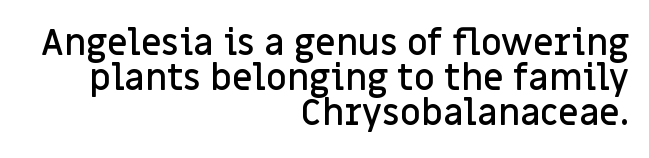
Q: Is the text bold? A: Semi-bold.
Q: Is the text italic (slanted)? A: No, it is upright.
Q: Is the typeface a serif or a sans-serif typeface? A: Sans-serif.
Q: Is the text underlined? A: No.
Q: How is the paragraph aligned? A: Right-aligned.
Q: Is the spacing between letters normal or unusually wide? A: Normal.
Q: Is the spacing between lines tight, normal or loose? A: Tight.
Q: Width (condensed, normal, or wide)? A: Normal.
Q: Stroke contrast? A: Low.
Q: x-height? A: Large.
Q: Monospaced? A: No.
